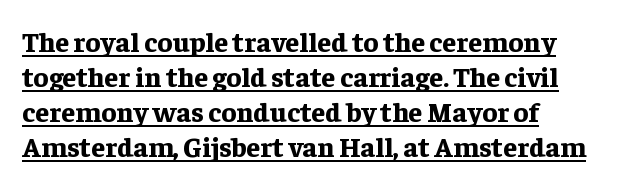
Q: Is the text bold? A: Yes.
Q: Is the text italic (slanted)? A: No, it is upright.
Q: Is the typeface a serif or a sans-serif typeface? A: Serif.
Q: Is the text underlined? A: Yes.
Q: How is the paragraph aligned? A: Left-aligned.
Q: Is the spacing between letters normal or unusually wide? A: Normal.
Q: Is the spacing between lines tight, normal or loose? A: Normal.
Q: Width (condensed, normal, or wide)? A: Normal.
Q: Stroke contrast? A: Low.
Q: x-height? A: Medium.
Q: Monospaced? A: No.
